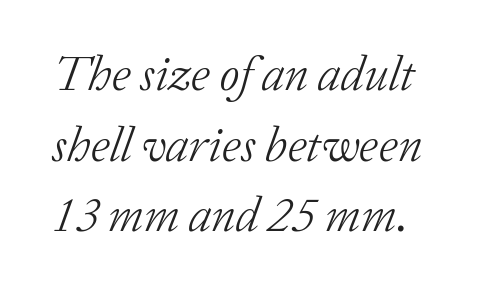
Q: Is the text bold? A: No.
Q: Is the text italic (slanted)? A: Yes, it leans right by about 20 degrees.
Q: Is the typeface a serif or a sans-serif typeface? A: Serif.
Q: Is the text underlined? A: No.
Q: Is the spacing between letters normal or unusually wide? A: Normal.
Q: Is the spacing between lines tight, normal or loose? A: Normal.
Q: Width (condensed, normal, or wide)? A: Normal.
Q: Stroke contrast? A: Low.
Q: x-height? A: Medium.
Q: Monospaced? A: No.
